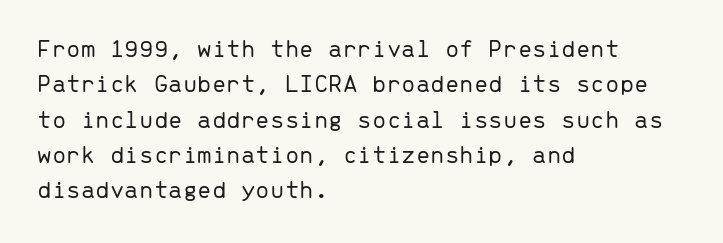
Q: Is the text bold? A: No.
Q: Is the text italic (slanted)? A: No, it is upright.
Q: Is the text underlined? A: No.
Q: How is the paragraph aligned? A: Left-aligned.
Q: Is the spacing between letters normal or unusually wide? A: Normal.
Q: Is the spacing between lines tight, normal or loose? A: Normal.
